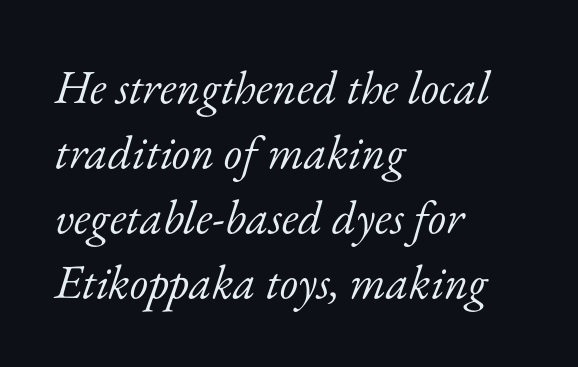
The image shows 47 px light serif type, italic (leaning right); set left-aligned, normal line spacing (1.38x), normal letter spacing, not underlined; low stroke contrast and a small x-height.
